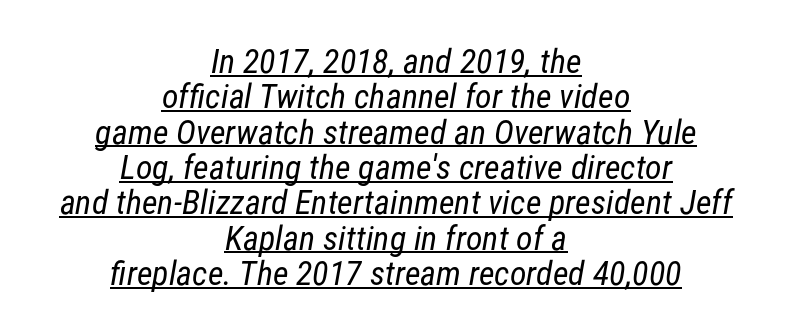
Q: Is the text bold? A: No.
Q: Is the typeface a serif or a sans-serif typeface? A: Sans-serif.
Q: Is the text underlined? A: Yes.
Q: How is the paragraph aligned? A: Centered.
Q: Is the spacing between letters normal or unusually wide? A: Normal.
Q: Is the spacing between lines tight, normal or loose? A: Tight.
Q: Width (condensed, normal, or wide)? A: Condensed.
Q: Stroke contrast? A: Low.
Q: x-height? A: Medium.
Q: Monospaced? A: No.
